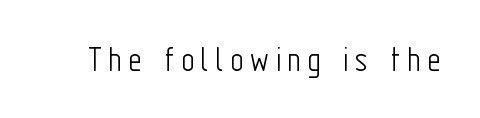
The image shows 37 px light, condensed sans-serif type, upright; set not underlined; low stroke contrast and a medium x-height.
